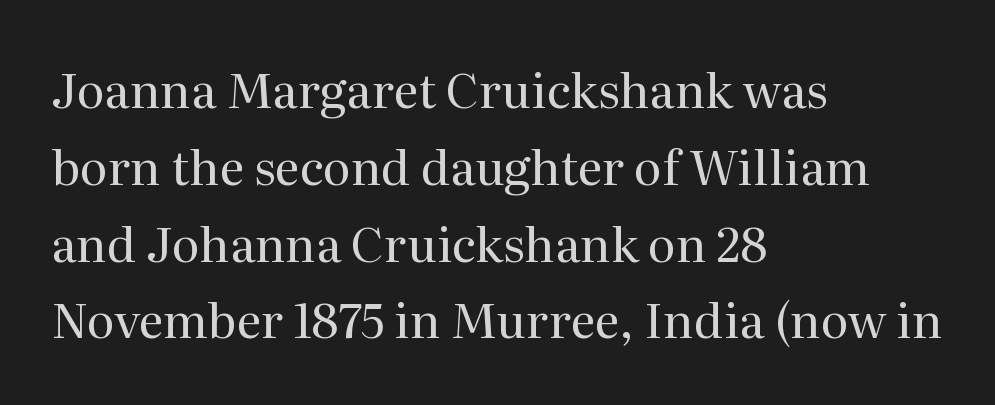
Q: Is the text bold? A: No.
Q: Is the text italic (slanted)? A: No, it is upright.
Q: Is the typeface a serif or a sans-serif typeface? A: Serif.
Q: Is the text underlined? A: No.
Q: How is the paragraph aligned? A: Left-aligned.
Q: Is the spacing between letters normal or unusually wide? A: Normal.
Q: Is the spacing between lines tight, normal or loose? A: Normal.
Q: Width (condensed, normal, or wide)? A: Normal.
Q: Stroke contrast? A: Medium.
Q: x-height? A: Medium.
Q: Monospaced? A: No.
